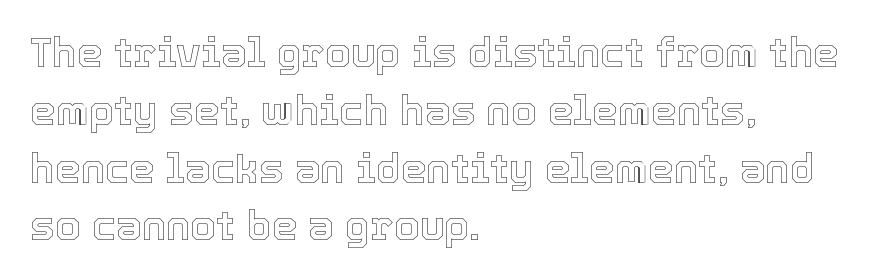
The image shows 41 px text type, upright; set left-aligned, normal line spacing (1.41x), normal letter spacing, not underlined; a medium x-height.
